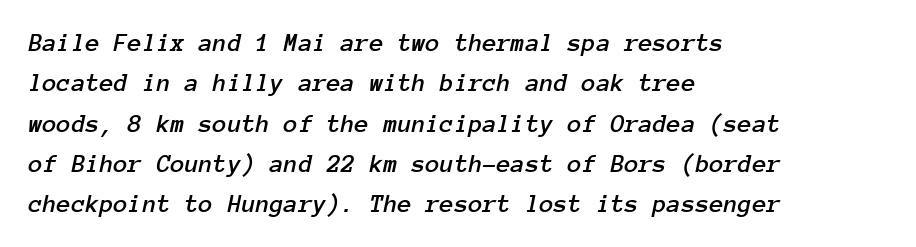
Default kerning and tracking; the words read as compact shapes. Summary of vertical rhythm: regular, with standard interline spacing. Nobody drew a line under any word here. In terms of posture, this sample is oblique. Casual observation: everything's shoved over to the left.
